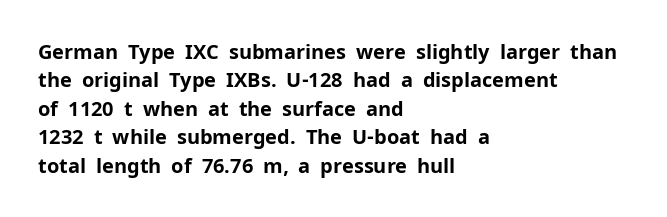
{"italic": "no", "bold": "yes", "underline": "no", "align": "left", "line_spacing": "normal", "line_spacing_ratio": 1.42, "letter_spacing": "normal", "letter_spacing_em": 0.0, "glyph_px": 20}
